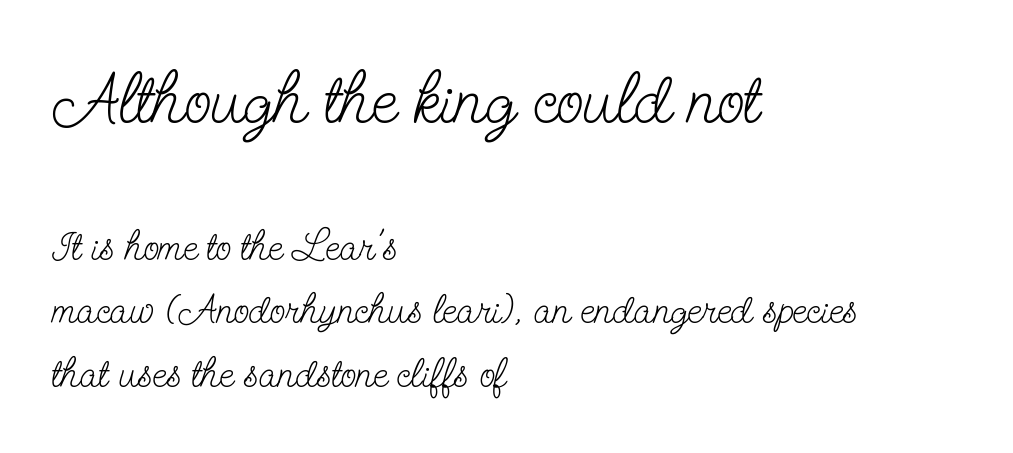
Q: Is the text bold? A: No.
Q: Is the text italic (slanted)? A: Yes.
Q: Is the typeface a serif or a sans-serif typeface? A: Serif.
Q: Is the text underlined? A: No.
Q: How is the paragraph aligned? A: Left-aligned.
Q: Is the spacing between letters normal or unusually wide? A: Normal.
Q: Is the spacing between lines tight, normal or loose? A: Normal.
Q: Which block of text is set in a larger size, the first (top) or the second (bottom)? A: The first (top) one.
Q: Width (condensed, normal, or wide)? A: Condensed.
Q: Stroke contrast? A: Low.
Q: x-height? A: Small.
Q: Monospaced? A: No.
